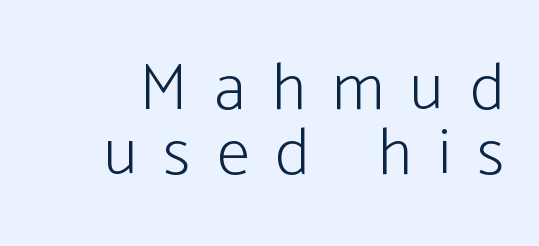
{"serif": "no", "italic": "no", "bold": "no", "weight": "light", "width": "condensed", "stroke_contrast": "low", "x_height": "medium", "monospaced": "no", "underline": "no", "line_spacing": "tight", "line_spacing_ratio": 0.97, "letter_spacing": "wide", "letter_spacing_em": 0.39, "glyph_px": 67}
